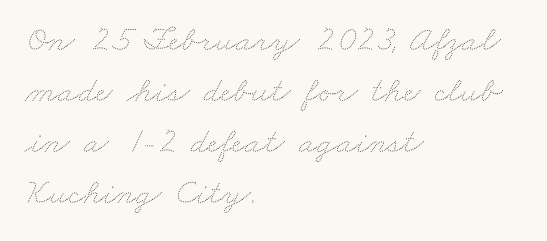
Each stroke keeps to a modest, everyday thickness or less. Evenly set lines give the paragraph a standard silhouette. Just letters on the line, the space beneath them empty. The face used here is proportionally spaced, like ordinary book or web type. Layout note: lines flush left. Characters follow at the spacing the type designer built in.
